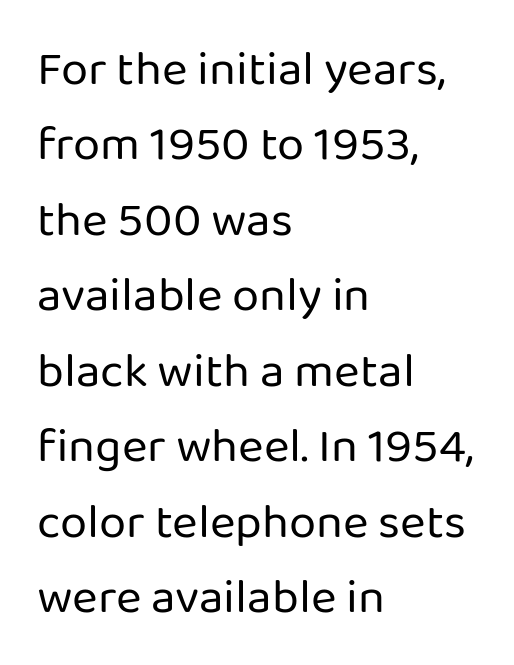
The image shows 49 px regular-weight sans-serif type, upright; set left-aligned, normal line spacing (1.54x), normal letter spacing, not underlined; low stroke contrast and a medium x-height.
